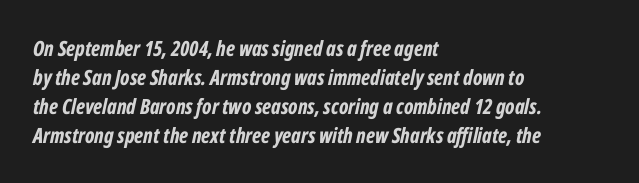
The sample has been set heavy, in full bold. Standard letterfit; no display-style spreading of the glyphs. This is oblique type, the kind used for emphasis or titles. Beneath every word, the page is bare. The passage shown stacks its lines at a standard gap.
